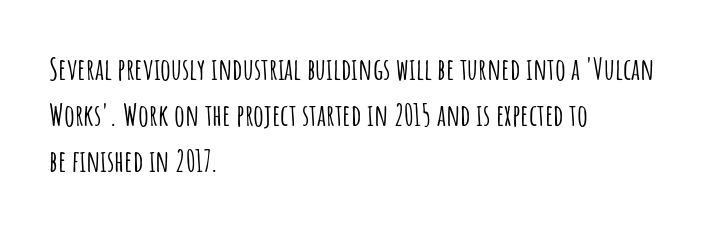
{"serif": "no", "italic": "no", "width": "condensed", "stroke_contrast": "low", "x_height": "large", "monospaced": "no", "underline": "no", "align": "left", "line_spacing": "normal", "line_spacing_ratio": 1.53, "letter_spacing": "normal", "letter_spacing_em": 0.0, "glyph_px": 30}
